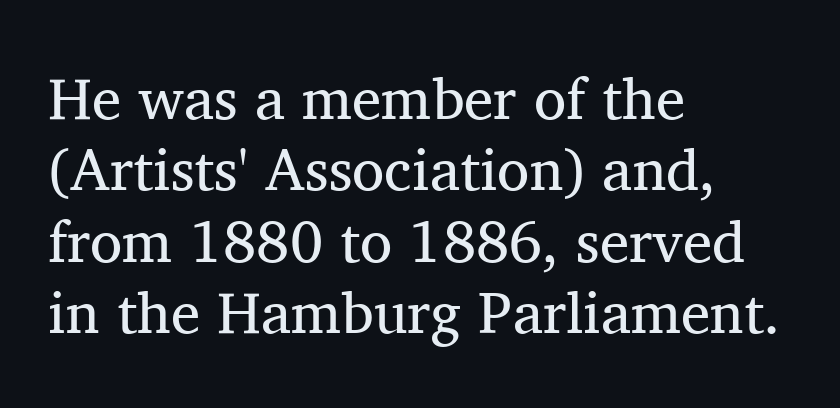
The image shows 59 px regular-weight serif type, upright; set left-aligned, line spacing 1.21x, normal letter spacing, not underlined; medium stroke contrast and a medium x-height.
